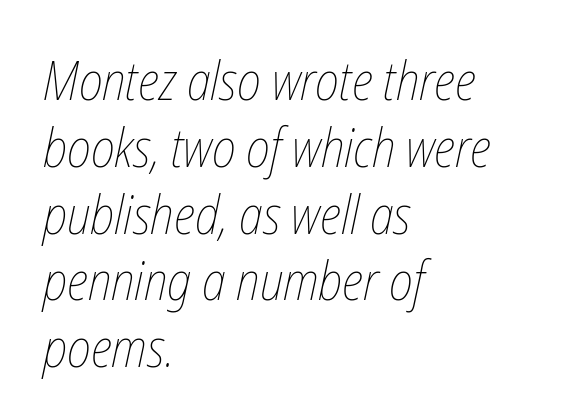
{"bold": "no", "weight": "thin", "width": "condensed", "stroke_contrast": "low", "x_height": "medium", "monospaced": "no", "underline": "no", "align": "left", "line_spacing": "normal", "line_spacing_ratio": 1.26, "letter_spacing": "normal", "letter_spacing_em": 0.0, "glyph_px": 53}
